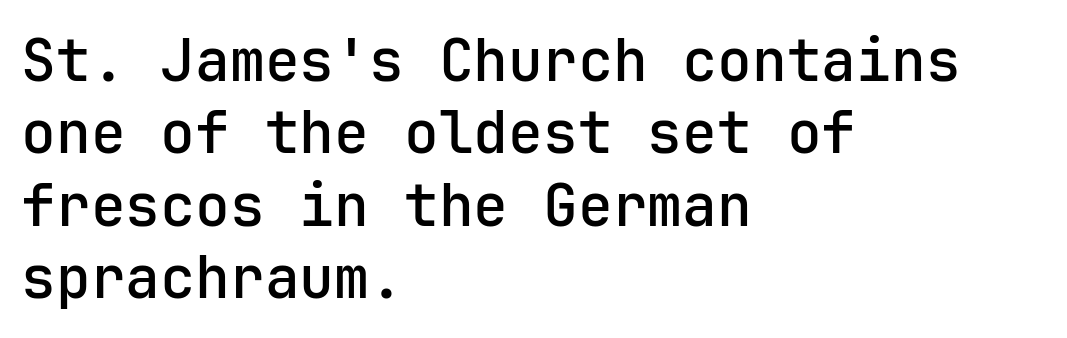
The text was rendered using a sans face with plain stroke endings. This rendering leaves character spacing at its baseline value. Ascenders rise straight up at ninety degrees. On the weight axis this lands at semibold, roughly 600. Caption: multi-line text, flush left, ragged right.
